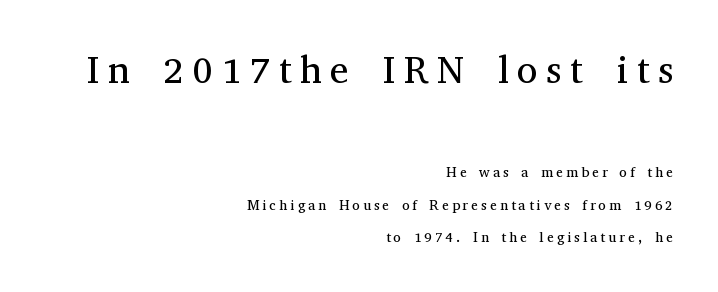
Q: Is the text bold? A: No.
Q: Is the text italic (slanted)? A: No, it is upright.
Q: Is the typeface a serif or a sans-serif typeface? A: Serif.
Q: Is the text underlined? A: No.
Q: How is the paragraph aligned? A: Right-aligned.
Q: Is the spacing between letters normal or unusually wide? A: Unusually wide.
Q: Is the spacing between lines tight, normal or loose? A: Loose.
Q: Which block of text is set in a larger size, the first (top) or the second (bottom)? A: The first (top) one.
Q: Width (condensed, normal, or wide)? A: Normal.
Q: Stroke contrast? A: Medium.
Q: x-height? A: Medium.
Q: Monospaced? A: No.
